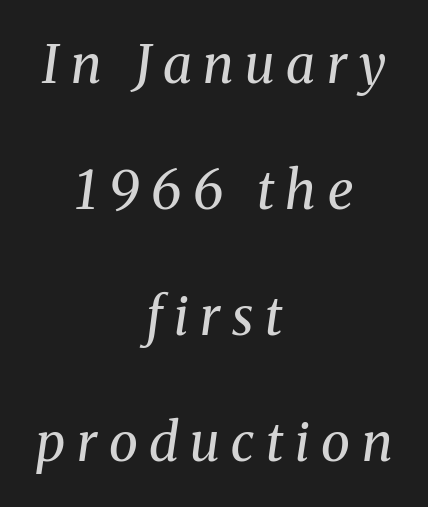
The image shows 53 px regular-weight serif type, italic (leaning right); set centered, loose line spacing (2.38x), unusually wide letter spacing (+0.22 em), not underlined; medium stroke contrast and a medium x-height.
